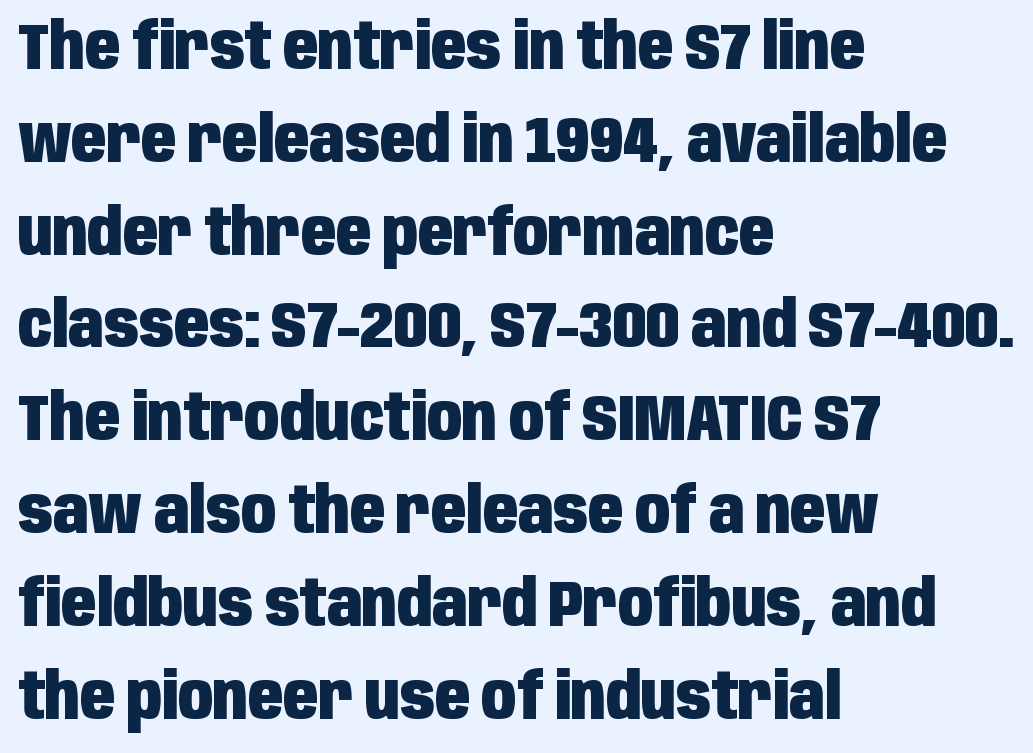
The image shows 64 px heavy, condensed sans-serif type, upright; set left-aligned, normal line spacing (1.45x), normal letter spacing, not underlined; low stroke contrast and a large x-height.
